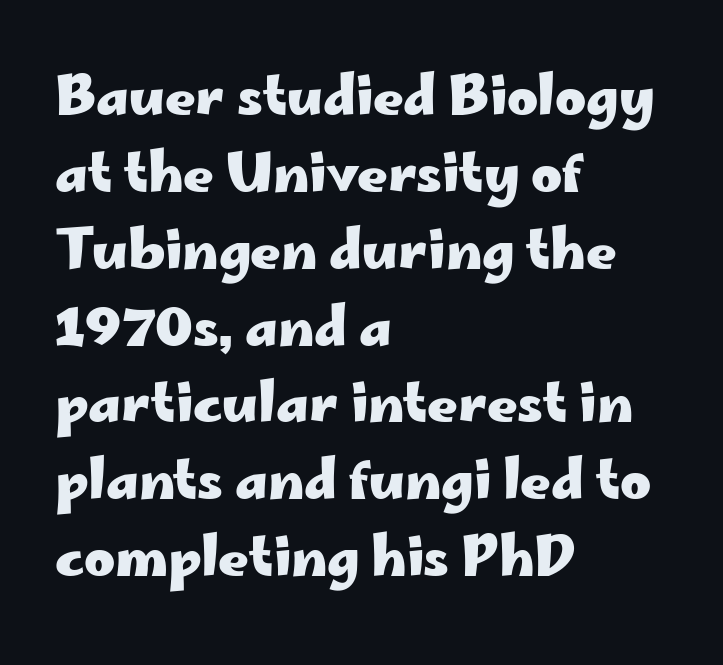
The font is running at its bold setting. A sans-serif font was chosen for this passage. This sample has the flowing, uneven cadence of proportional lettering. What's the leading like? Ordinary, nothing unusual.
